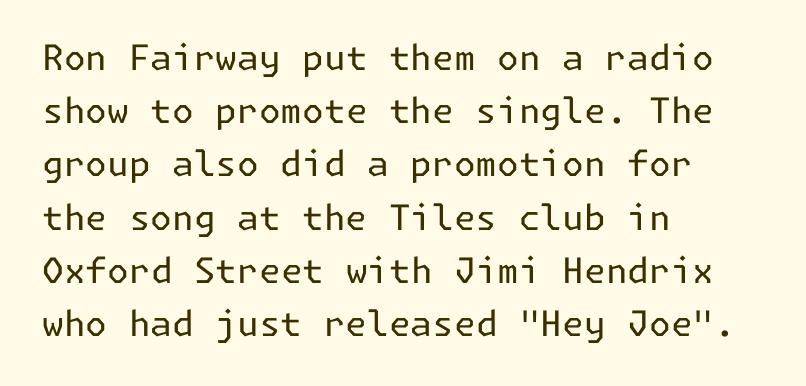
Is the letter spacing exaggerated? No — it looks like the ordinary default. These glyphs show unthickened strokes, regular width or finer. The font family rendered here belongs to the sans-serif group. All the whitespace from short lines collects on the right. A roman cut, with each character standing at attention. A clean baseline with only descenders dipping below it.
